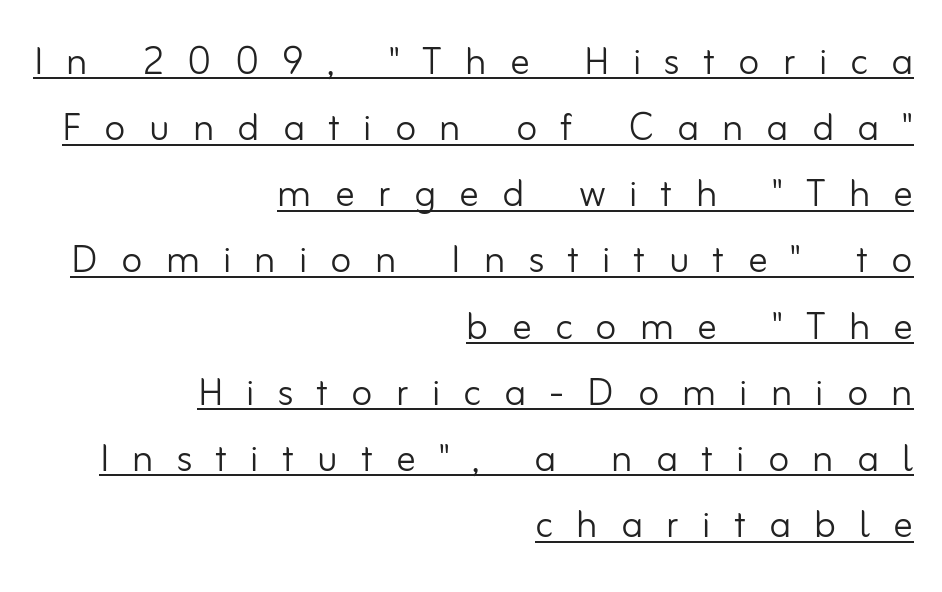
Q: Is the text bold? A: No.
Q: Is the text italic (slanted)? A: No, it is upright.
Q: Is the typeface a serif or a sans-serif typeface? A: Sans-serif.
Q: Is the text underlined? A: Yes.
Q: How is the paragraph aligned? A: Right-aligned.
Q: Is the spacing between letters normal or unusually wide? A: Unusually wide.
Q: Is the spacing between lines tight, normal or loose? A: Normal.
Q: Width (condensed, normal, or wide)? A: Normal.
Q: Stroke contrast? A: Low.
Q: x-height? A: Small.
Q: Monospaced? A: No.
